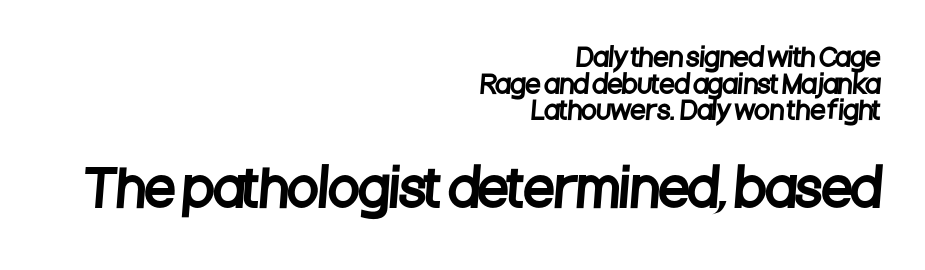
{"serif": "no", "width": "condensed", "stroke_contrast": "low", "x_height": "large", "monospaced": "no", "underline": "no", "align": "right", "line_spacing": "tight", "line_spacing_ratio": 1.07, "letter_spacing": "normal", "letter_spacing_em": 0.0, "larger_block": "second", "size_ratio": 2.0, "glyph_px": 50}
